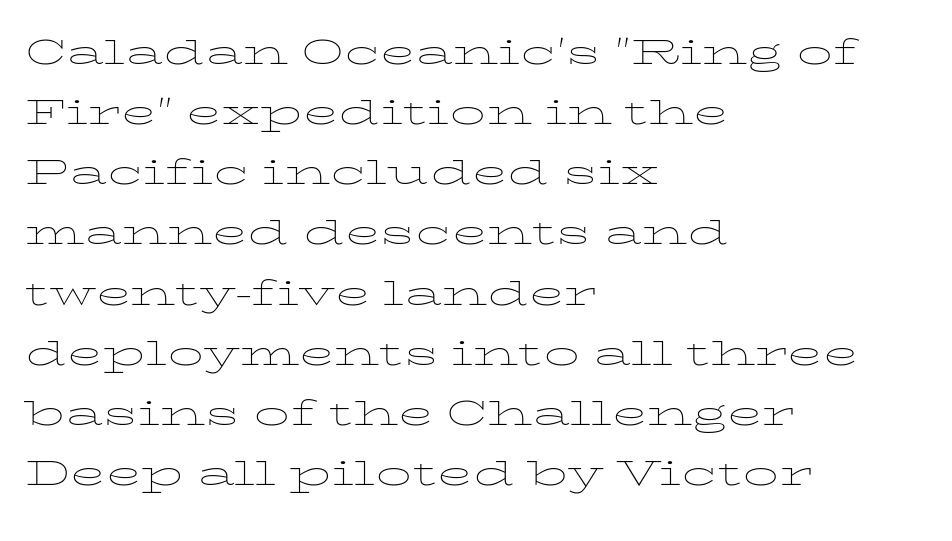
The image shows 47 px thin, wide type, upright; set left-aligned, normal line spacing (1.28x), normal letter spacing, not underlined; low stroke contrast and a medium x-height.
